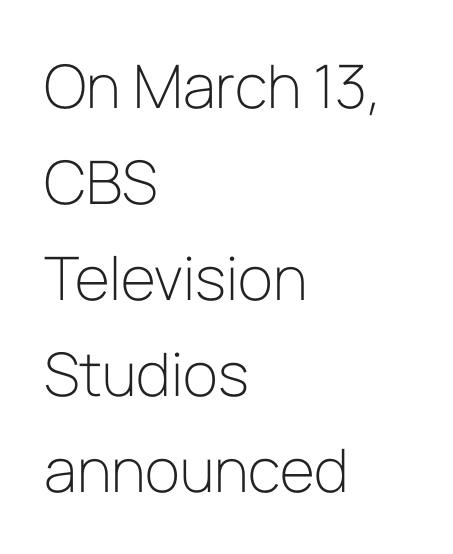
The image shows 60 px light sans-serif type, upright; set left-aligned, normal line spacing (1.6x), normal letter spacing, not underlined; low stroke contrast and a medium x-height.
